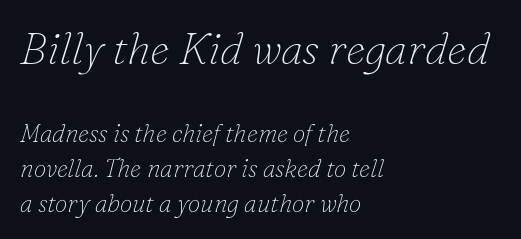
The baseline area is clear. Caption: face not bold, strokes unweighted. These lines are rendered in a variable-pitch font. The initial chunk of copy outweighs the following chunk in type size. This rendering employs a face with finishing strokes, i.e., a serif. There's an unmistakable incline to the writing here.
